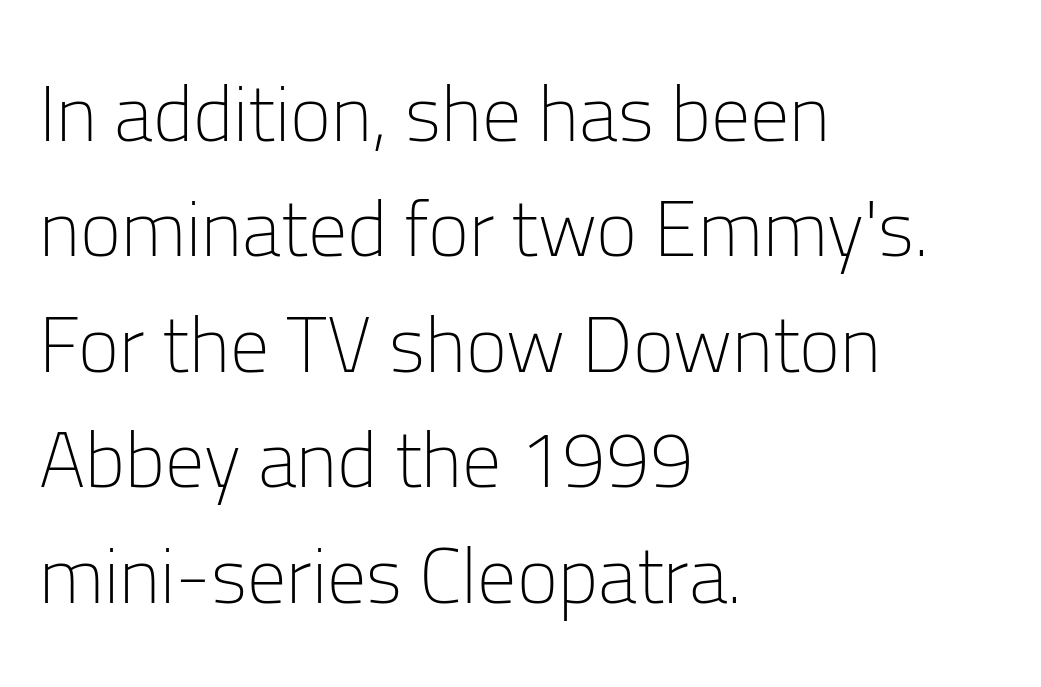
The passage shown has conventional tracking throughout. Is this a fixed-width face? No — the glyphs have proportional, varying widths. Leading: standard. These lines are composed in type without serifs. The weight would be labelled regular, book, light, or lighter still.
